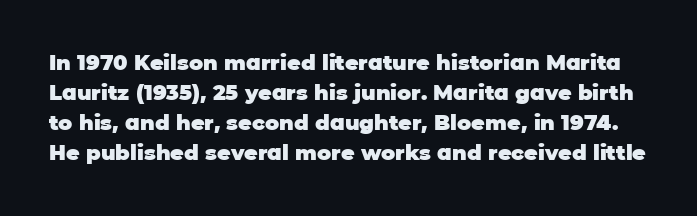
Q: Is the text bold? A: Yes.
Q: Is the text italic (slanted)? A: No, it is upright.
Q: Is the text underlined? A: No.
Q: Is the spacing between letters normal or unusually wide? A: Normal.
Q: Is the spacing between lines tight, normal or loose? A: Normal.
